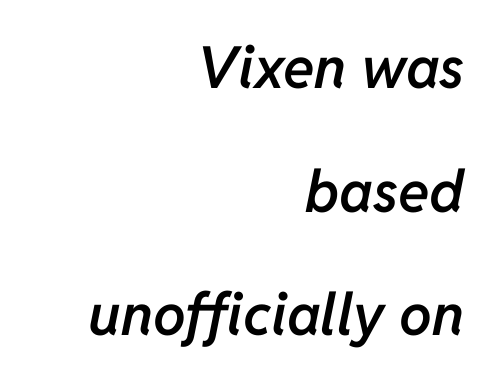
What's the leading like? Stretched, with rows far apart. In terms of posture, this sample is oblique. Descenders are the only things crossing below the line. Is this a fixed-width face? No — the glyphs have proportional, varying widths. How are the letters spaced? Ordinarily, with no added tracking.
